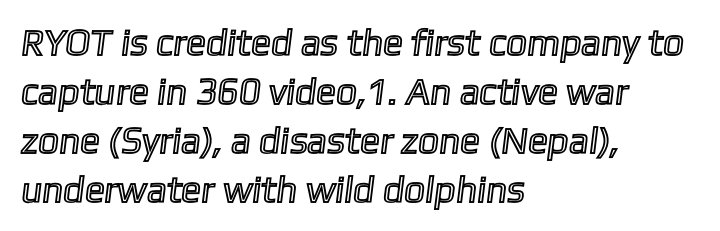
Q: Is the text underlined? A: No.
Q: How is the paragraph aligned? A: Left-aligned.
Q: Is the spacing between letters normal or unusually wide? A: Normal.
Q: Is the spacing between lines tight, normal or loose? A: Normal.
Q: Width (condensed, normal, or wide)? A: Normal.
Q: x-height? A: Medium.
Q: Monospaced? A: No.
